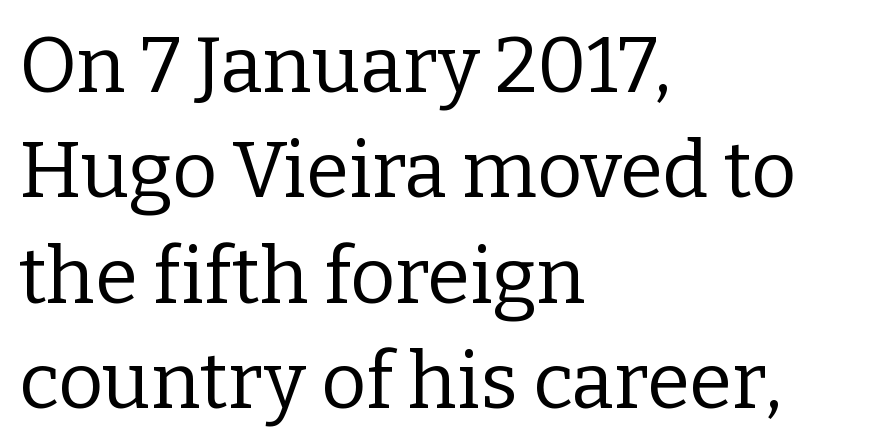
The image shows 78 px regular-weight serif type, upright; set left-aligned, normal line spacing (1.35x), normal letter spacing, not underlined; low stroke contrast and a medium x-height.
